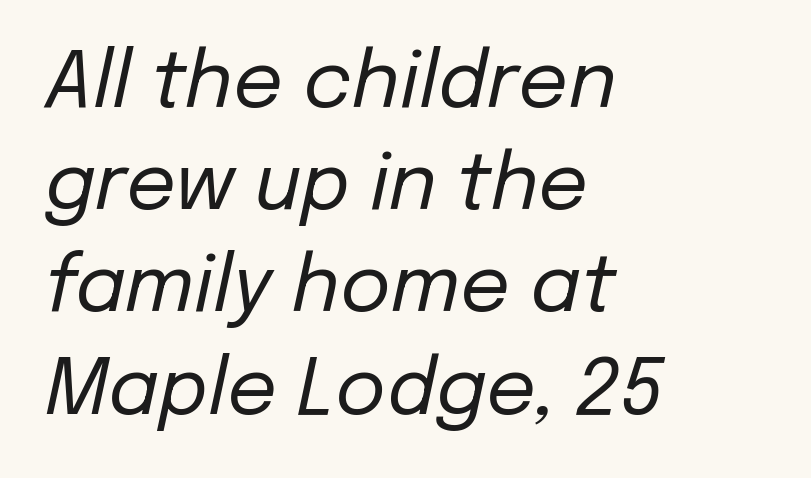
{"italic": "yes", "lean": "right", "slant_degrees": 12, "bold": "no", "weight": "regular", "width": "normal", "stroke_contrast": "low", "x_height": "medium", "monospaced": "no", "underline": "no", "align": "left", "line_spacing": "normal", "line_spacing_ratio": 1.31, "letter_spacing": "normal", "letter_spacing_em": 0.0, "glyph_px": 78}
